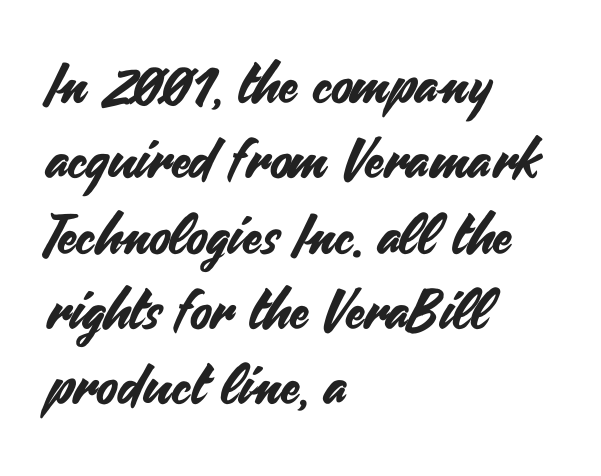
{"serif": "no", "width": "normal", "stroke_contrast": "medium", "x_height": "small", "monospaced": "no", "underline": "no", "align": "left", "line_spacing": "normal", "line_spacing_ratio": 1.37, "letter_spacing": "normal", "letter_spacing_em": 0.0, "glyph_px": 55}
